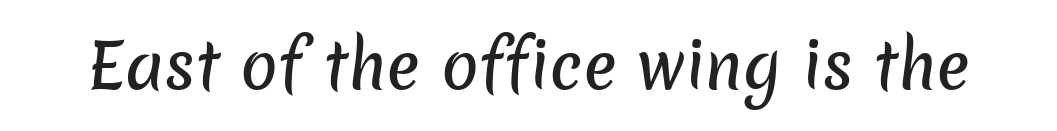
The strip under each line holds only bare page. Each letter's strokes conclude bluntly, with no projecting serifs. This rendering leaves character spacing at its baseline value. You could not count columns in this text — the font is proportionally spaced.
